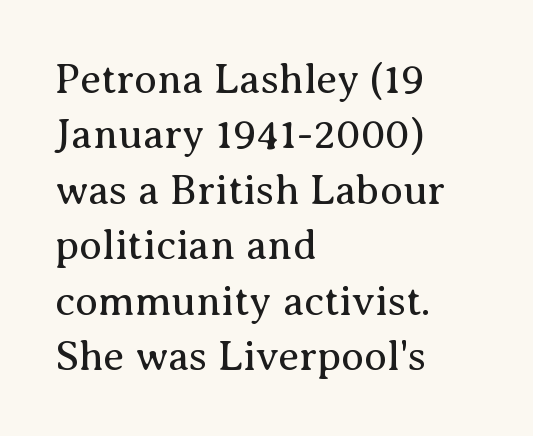
{"serif": "yes", "italic": "no", "bold": "no", "weight": "regular", "width": "normal", "stroke_contrast": "medium", "x_height": "medium", "monospaced": "no", "underline": "no", "align": "left", "line_spacing": "normal", "line_spacing_ratio": 1.32, "letter_spacing": "normal", "letter_spacing_em": 0.0, "glyph_px": 42}
